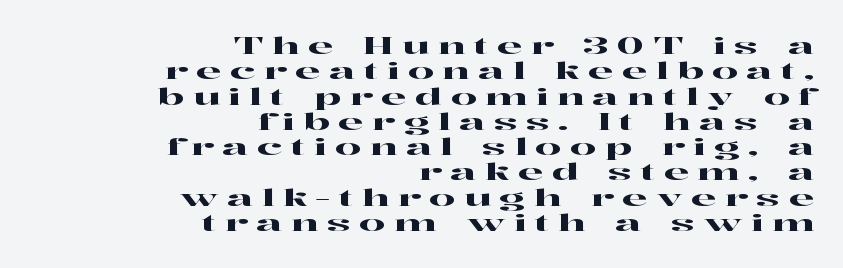
{"italic": "no", "underline": "no", "align": "right", "line_spacing": "tight", "line_spacing_ratio": 1.1, "letter_spacing": "wide", "letter_spacing_em": 0.37, "glyph_px": 23}
